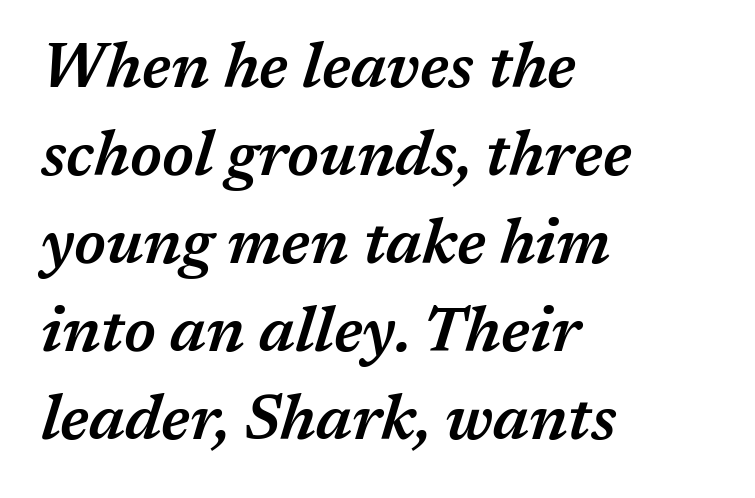
The image shows 62 px semibold type, italic (leaning right); set left-aligned, normal line spacing (1.42x), normal letter spacing, not underlined; medium stroke contrast and a medium x-height.
